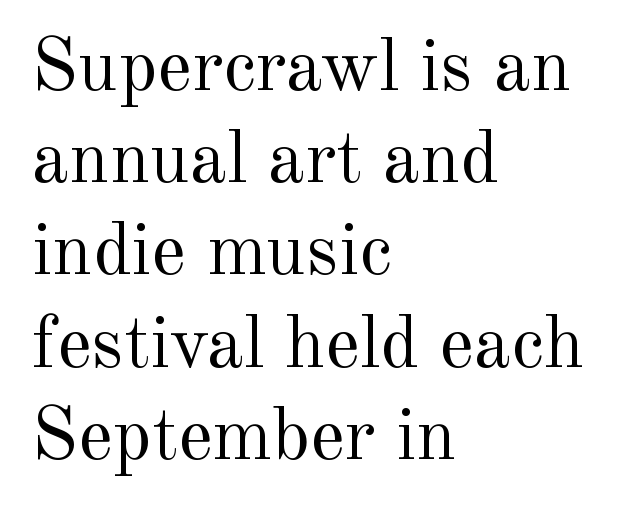
The image shows 75 px regular-weight serif type, upright; set left-aligned, line spacing 1.23x, normal letter spacing, not underlined; a small x-height.
